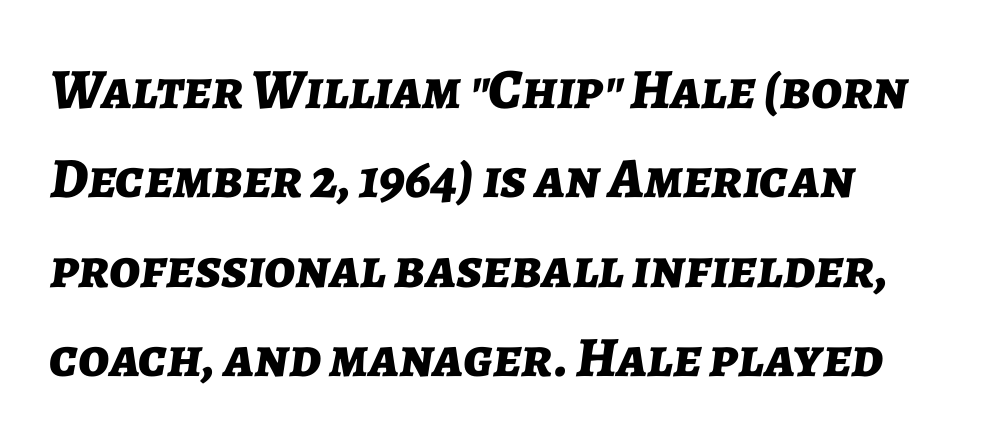
The image shows 57 px bold type, italic (leaning right); set normal line spacing (1.57x), normal letter spacing, not underlined; low stroke contrast and a medium x-height.
